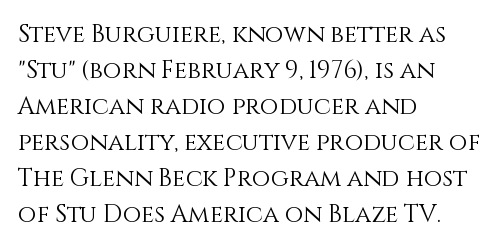
There is no visible air inserted between adjacent glyphs. The rendering anchors every line to the left-hand side. Counters stay open thanks to moderate or lighter strokes. Is there much room between lines? A standard amount, neither cramped nor airy. Type without underlining.
